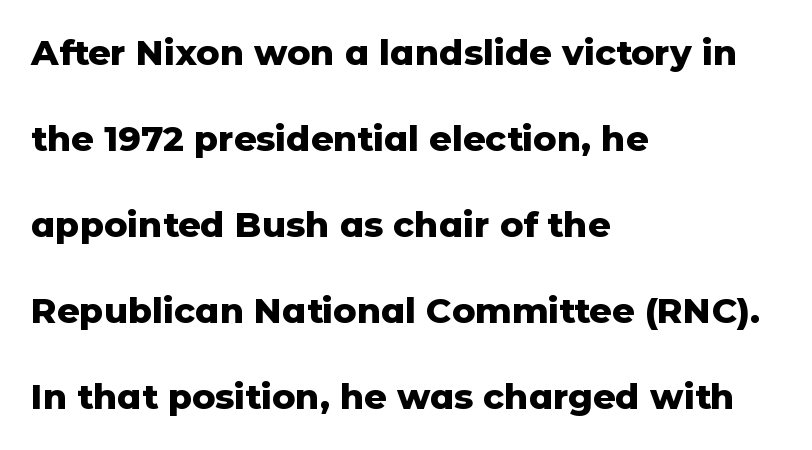
Q: Is the text bold? A: Yes.
Q: Is the text italic (slanted)? A: No, it is upright.
Q: Is the typeface a serif or a sans-serif typeface? A: Sans-serif.
Q: Is the text underlined? A: No.
Q: How is the paragraph aligned? A: Left-aligned.
Q: Is the spacing between letters normal or unusually wide? A: Normal.
Q: Is the spacing between lines tight, normal or loose? A: Loose.
Q: Width (condensed, normal, or wide)? A: Normal.
Q: Stroke contrast? A: Low.
Q: x-height? A: Medium.
Q: Monospaced? A: No.
